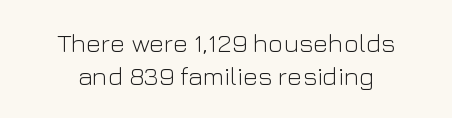
Q: Is the text bold? A: No.
Q: Is the text italic (slanted)? A: No, it is upright.
Q: Is the text underlined? A: No.
Q: How is the paragraph aligned? A: Centered.
Q: Is the spacing between letters normal or unusually wide? A: Normal.
Q: Is the spacing between lines tight, normal or loose? A: Normal.
